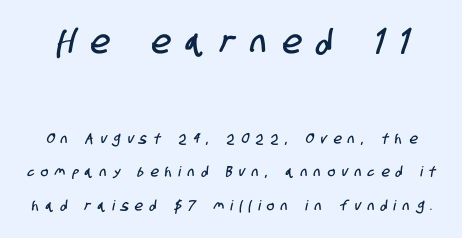
Q: Is the typeface a serif or a sans-serif typeface? A: Sans-serif.
Q: Is the text underlined? A: No.
Q: Is the spacing between letters normal or unusually wide? A: Unusually wide.
Q: Is the spacing between lines tight, normal or loose? A: Loose.
Q: Which block of text is set in a larger size, the first (top) or the second (bottom)? A: The first (top) one.
Q: Width (condensed, normal, or wide)? A: Condensed.
Q: Stroke contrast? A: Low.
Q: x-height? A: Large.
Q: Monospaced? A: No.
